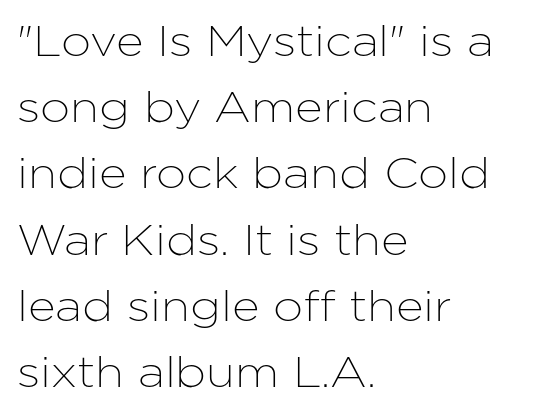
{"serif": "no", "italic": "no", "width": "normal", "stroke_contrast": "low", "x_height": "medium", "monospaced": "no", "underline": "no", "align": "left", "line_spacing": "normal", "line_spacing_ratio": 1.54, "letter_spacing": "normal", "letter_spacing_em": 0.0, "glyph_px": 43}
